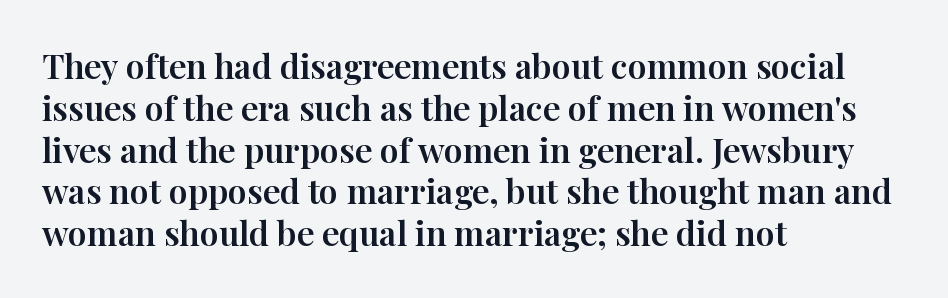
{"serif": "yes", "italic": "no", "width": "normal", "stroke_contrast": "high", "x_height": "medium", "monospaced": "no", "underline": "no", "align": "left", "line_spacing_ratio": 1.23, "letter_spacing": "normal", "letter_spacing_em": 0.0, "glyph_px": 34}
